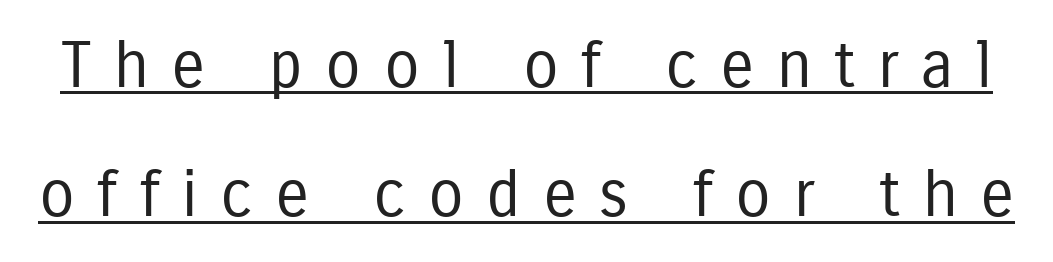
The image shows 64 px regular-weight, condensed sans-serif type, upright; set loose line spacing (2.02x), unusually wide letter spacing (+0.35 em), underlined; low stroke contrast and a medium x-height.
